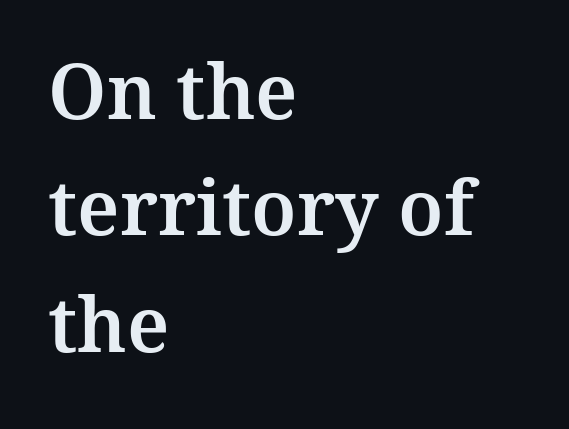
The image shows 76 px serif type, upright; set left-aligned, normal line spacing (1.53x), normal letter spacing, not underlined; medium stroke contrast and a medium x-height.
